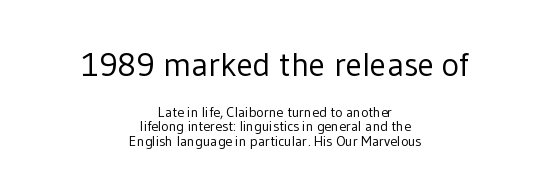
Q: Is the text bold? A: No.
Q: Is the text italic (slanted)? A: No, it is upright.
Q: Is the typeface a serif or a sans-serif typeface? A: Sans-serif.
Q: Is the text underlined? A: No.
Q: How is the paragraph aligned? A: Centered.
Q: Is the spacing between letters normal or unusually wide? A: Normal.
Q: Is the spacing between lines tight, normal or loose? A: Tight.
Q: Which block of text is set in a larger size, the first (top) or the second (bottom)? A: The first (top) one.
Q: Width (condensed, normal, or wide)? A: Normal.
Q: Stroke contrast? A: Low.
Q: x-height? A: Medium.
Q: Monospaced? A: No.
